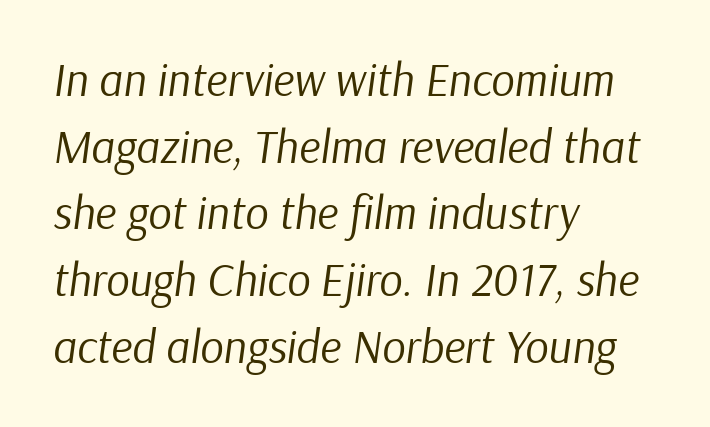
{"italic": "yes", "lean": "right", "slant_degrees": 9, "bold": "no", "weight": "regular", "width": "normal", "stroke_contrast": "low", "x_height": "medium", "monospaced": "no", "underline": "no", "align": "left", "line_spacing": "normal", "line_spacing_ratio": 1.45, "letter_spacing": "normal", "letter_spacing_em": 0.0, "glyph_px": 46}
